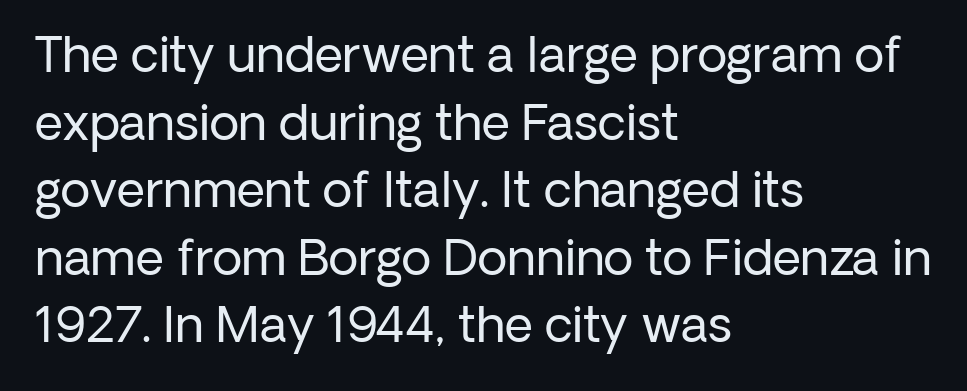
Observe the ordinary spacing: letters are neighbours, not strangers. The space directly below the letters is spotless. The rendering uses a moderate line-height, typical for paragraphs. Casual observation: everything's shoved over to the left. Note the varied advance widths — an 'i' is clearly narrower than an 'm'. The axis of the letterforms is exactly vertical.
